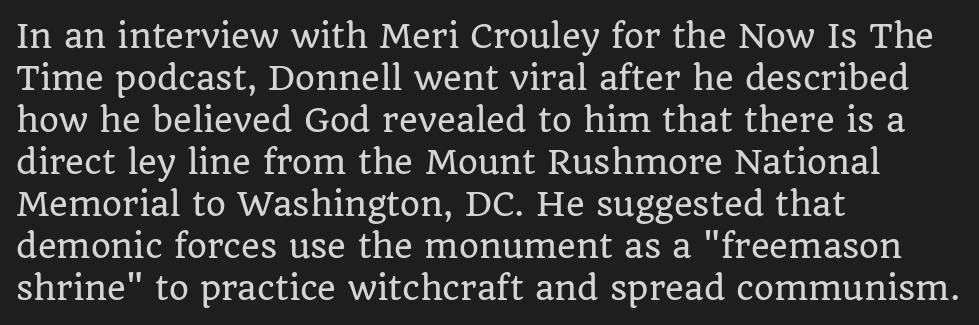
{"serif": "yes", "italic": "no", "width": "normal", "stroke_contrast": "low", "x_height": "large", "monospaced": "no", "underline": "no", "align": "left", "line_spacing": "normal", "line_spacing_ratio": 1.31, "letter_spacing": "normal", "letter_spacing_em": 0.0, "glyph_px": 32}
